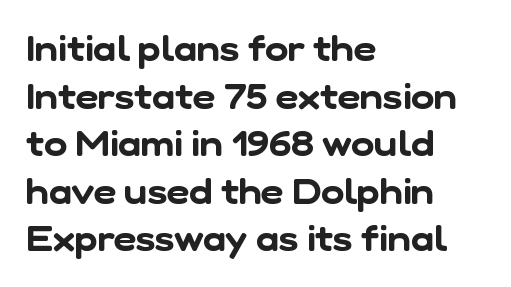
{"serif": "no", "width": "normal", "stroke_contrast": "low", "x_height": "medium", "monospaced": "no", "underline": "no", "align": "left", "line_spacing": "normal", "line_spacing_ratio": 1.36, "letter_spacing": "normal", "letter_spacing_em": 0.0, "glyph_px": 35}
